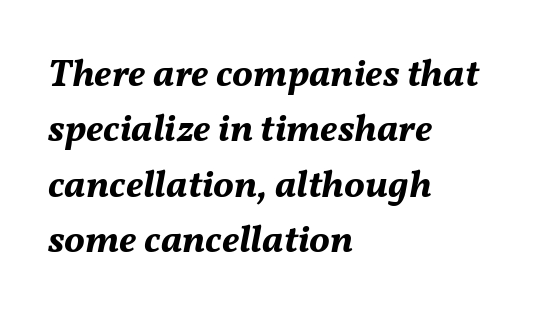
The image shows 39 px bold type, italic (leaning right); set left-aligned, normal line spacing (1.42x), normal letter spacing, not underlined; medium stroke contrast and a medium x-height.
